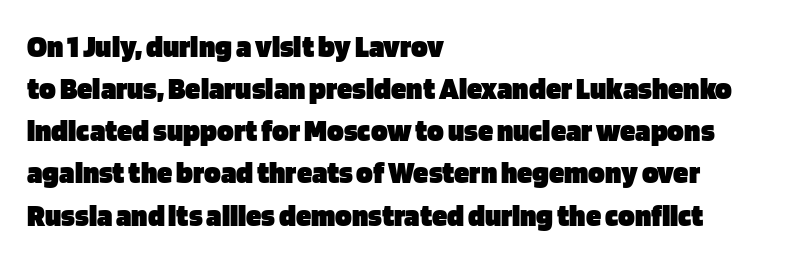
Q: Is the text bold? A: Yes.
Q: Is the text italic (slanted)? A: No, it is upright.
Q: Is the typeface a serif or a sans-serif typeface? A: Sans-serif.
Q: Is the text underlined? A: No.
Q: How is the paragraph aligned? A: Left-aligned.
Q: Is the spacing between letters normal or unusually wide? A: Normal.
Q: Is the spacing between lines tight, normal or loose? A: Normal.
Q: Width (condensed, normal, or wide)? A: Normal.
Q: Stroke contrast? A: Low.
Q: x-height? A: Large.
Q: Monospaced? A: No.
